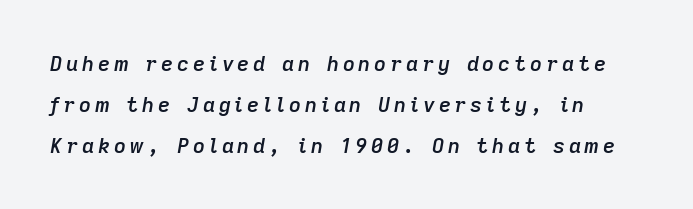
{"italic": "yes", "lean": "right", "slant_degrees": 9, "bold": "semi", "underline": "no", "line_spacing": "loose", "line_spacing_ratio": 1.95, "glyph_px": 21}
